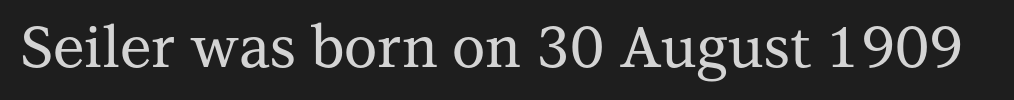
Q: Is the text italic (slanted)? A: No, it is upright.
Q: Is the typeface a serif or a sans-serif typeface? A: Serif.
Q: Is the text underlined? A: No.
Q: Is the spacing between letters normal or unusually wide? A: Normal.
Q: Width (condensed, normal, or wide)? A: Normal.
Q: Stroke contrast? A: Medium.
Q: x-height? A: Medium.
Q: Monospaced? A: No.
